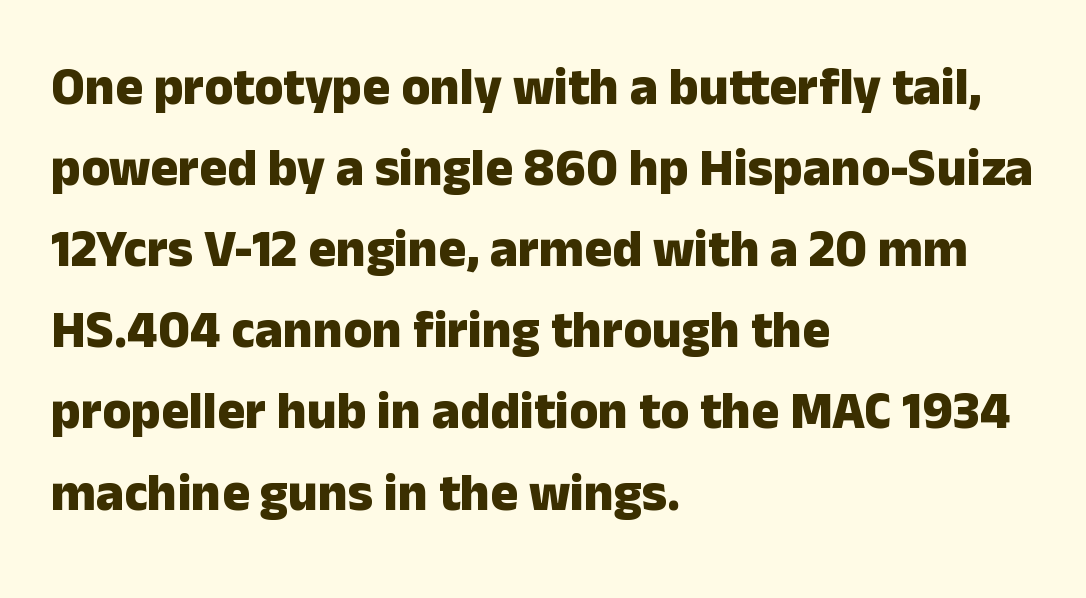
Glyph-to-glyph distance matches everyday printed text. Unmarked baselines from the first word to the last. Italic? Not at all — the glyphs are vertical. The leading is moderate, giving the passage an even texture. Do the characters align in a grid? No, the font is proportional. Stroke terminals: plain, sans-serif.
